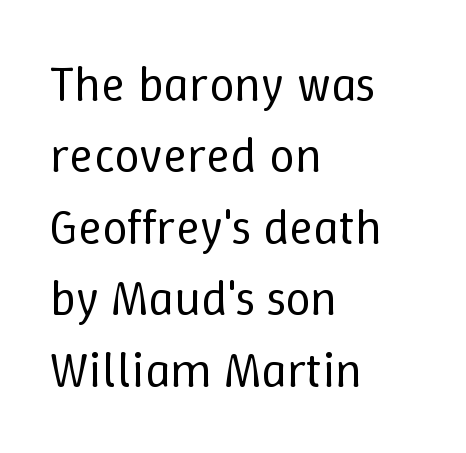
The image shows 50 px regular-weight type, upright; set left-aligned, normal line spacing (1.43x), normal letter spacing, not underlined; low stroke contrast and a medium x-height.
